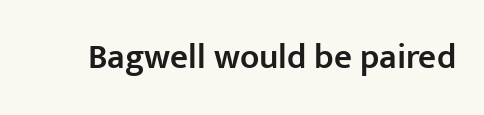
Here the designer chose a conventional face with non-uniform glyph widths. Standard letterfit; no display-style spreading of the glyphs. This is sans-serif lettering, the kind often seen on screens and signage. Moderately thickened strokes mark this as semibold type.
